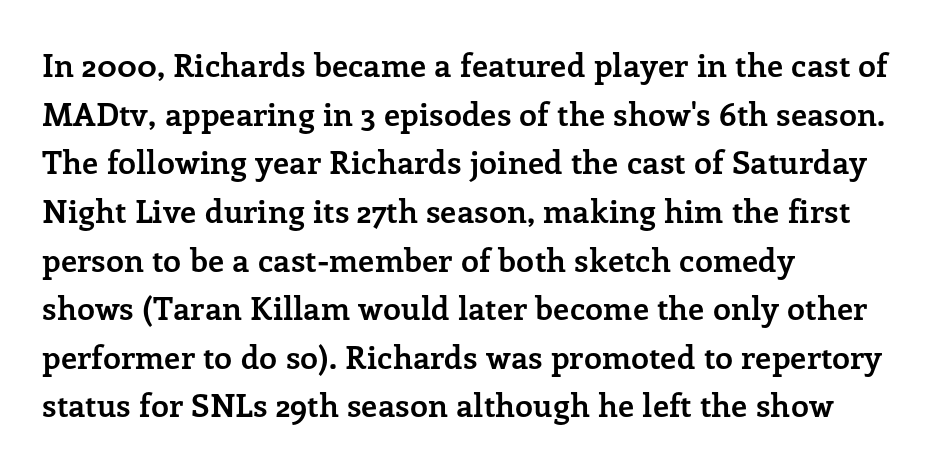
{"serif": "yes", "italic": "no", "bold": "yes", "weight": "semibold", "width": "normal", "stroke_contrast": "low", "x_height": "medium", "monospaced": "no", "underline": "no", "align": "left", "line_spacing": "normal", "line_spacing_ratio": 1.52, "letter_spacing": "normal", "letter_spacing_em": 0.0, "glyph_px": 32}
